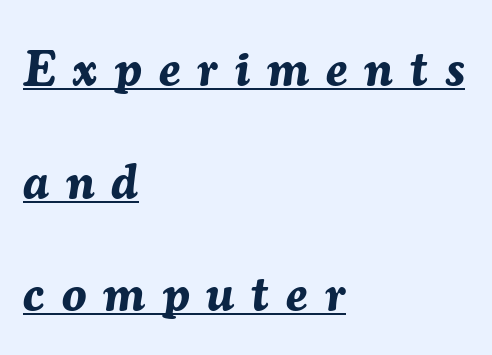
There's an unmistakable incline to the writing here. This rendering features underlined lettering. Line spacing here is loose. Letter spacing: wide.
